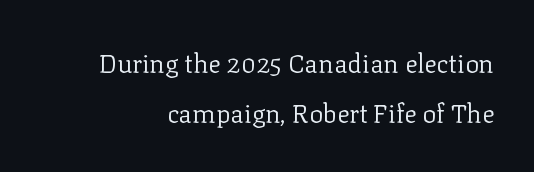
The image shows 26 px text type, upright; set loose line spacing (1.93x), normal letter spacing, not underlined.
